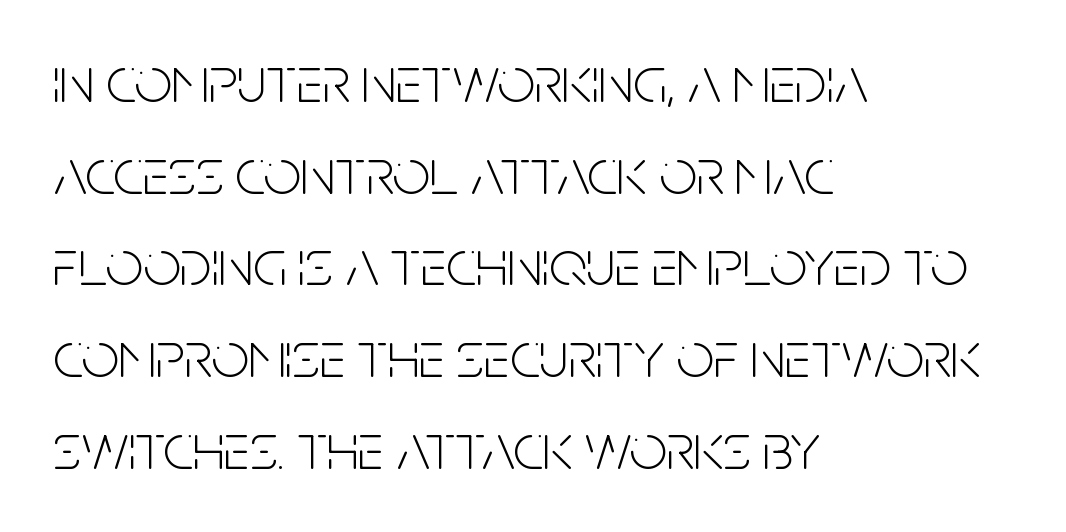
The paragraph has a hard left edge and a soft right edge. This block has exactly the height ordinary leading produces. The typography opts for an upright posture over an oblique one. Inter-character spacing is left at the font's built-in metrics. The face used here is proportionally spaced, like ordinary book or web type. Nothing heavy about these letters — not bold at all.
